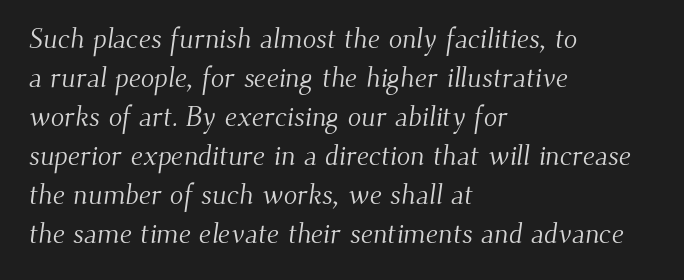
Q: Is the text bold? A: No.
Q: Is the typeface a serif or a sans-serif typeface? A: Serif.
Q: Is the text underlined? A: No.
Q: How is the paragraph aligned? A: Left-aligned.
Q: Is the spacing between letters normal or unusually wide? A: Normal.
Q: Is the spacing between lines tight, normal or loose? A: Normal.
Q: Width (condensed, normal, or wide)? A: Normal.
Q: Stroke contrast? A: Medium.
Q: x-height? A: Small.
Q: Monospaced? A: No.
